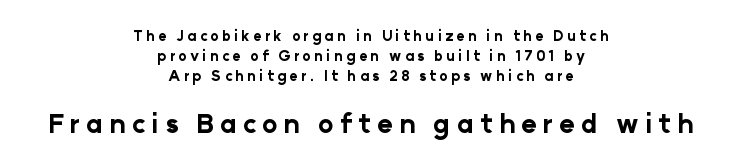
Q: Is the text bold? A: Yes.
Q: Is the text italic (slanted)? A: No, it is upright.
Q: Is the text underlined? A: No.
Q: How is the paragraph aligned? A: Centered.
Q: Is the spacing between letters normal or unusually wide? A: Unusually wide.
Q: Is the spacing between lines tight, normal or loose? A: Normal.
Q: Which block of text is set in a larger size, the first (top) or the second (bottom)? A: The second (bottom) one.
